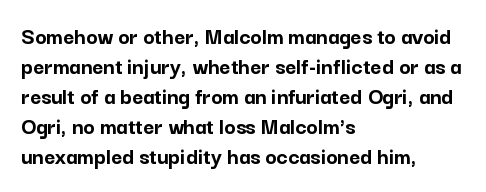
Q: Is the text bold? A: Yes.
Q: Is the text italic (slanted)? A: No, it is upright.
Q: Is the text underlined? A: No.
Q: How is the paragraph aligned? A: Left-aligned.
Q: Is the spacing between letters normal or unusually wide? A: Normal.
Q: Is the spacing between lines tight, normal or loose? A: Normal.
